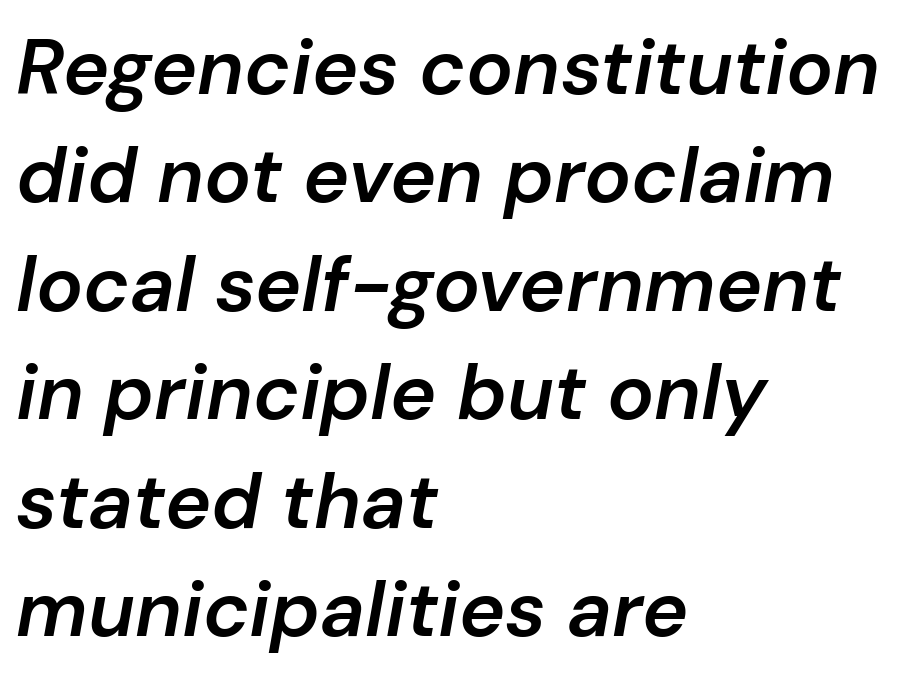
Q: Is the text bold? A: Semi-bold.
Q: Is the text italic (slanted)? A: Yes, it leans right by about 10 degrees.
Q: Is the text underlined? A: No.
Q: How is the paragraph aligned? A: Left-aligned.
Q: Is the spacing between letters normal or unusually wide? A: Normal.
Q: Is the spacing between lines tight, normal or loose? A: Normal.
Q: Width (condensed, normal, or wide)? A: Normal.
Q: Stroke contrast? A: Low.
Q: x-height? A: Medium.
Q: Monospaced? A: No.
